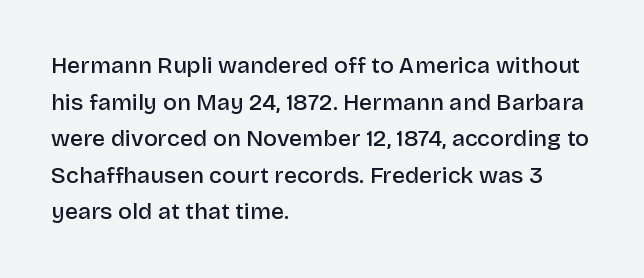
{"italic": "no", "bold": "semi", "underline": "no", "align": "left", "line_spacing": "normal", "line_spacing_ratio": 1.59, "letter_spacing": "normal", "letter_spacing_em": 0.0, "glyph_px": 23}
